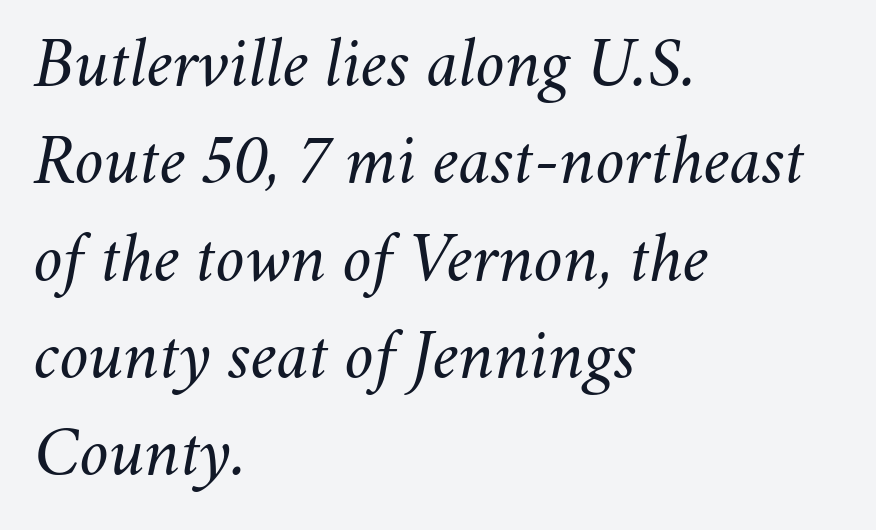
Q: Is the text bold? A: No.
Q: Is the text italic (slanted)? A: Yes, it leans right by about 11 degrees.
Q: Is the text underlined? A: No.
Q: How is the paragraph aligned? A: Left-aligned.
Q: Is the spacing between letters normal or unusually wide? A: Normal.
Q: Is the spacing between lines tight, normal or loose? A: Normal.
Q: Width (condensed, normal, or wide)? A: Normal.
Q: Stroke contrast? A: Medium.
Q: x-height? A: Small.
Q: Monospaced? A: No.
